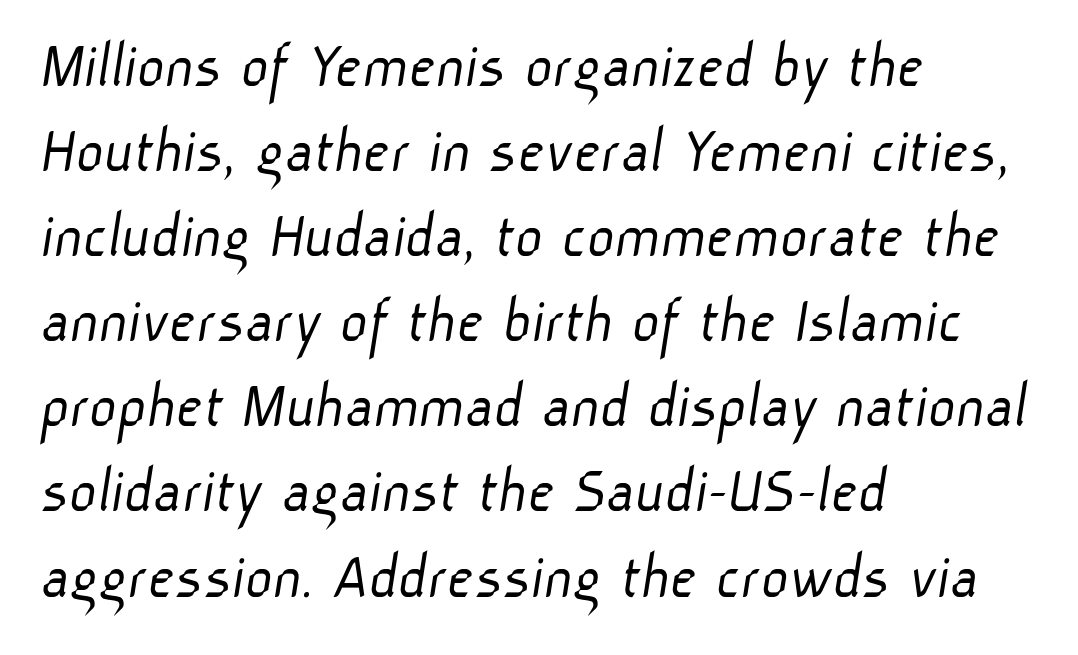
The face looks like a standard text weight, possibly lighter. Regular leading. Nothing unusual about the tracking: characters are spaced as the font intends. The foot of each line stays bare and open. Are there feet on the stems? There aren't — it's a sans. These lines are rendered in a variable-pitch font.
